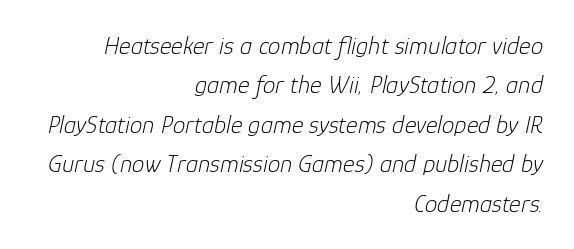
Q: Is the text bold? A: No.
Q: Is the text italic (slanted)? A: Yes, it leans right by about 12 degrees.
Q: Is the text underlined? A: No.
Q: How is the paragraph aligned? A: Right-aligned.
Q: Is the spacing between letters normal or unusually wide? A: Normal.
Q: Is the spacing between lines tight, normal or loose? A: Normal.
